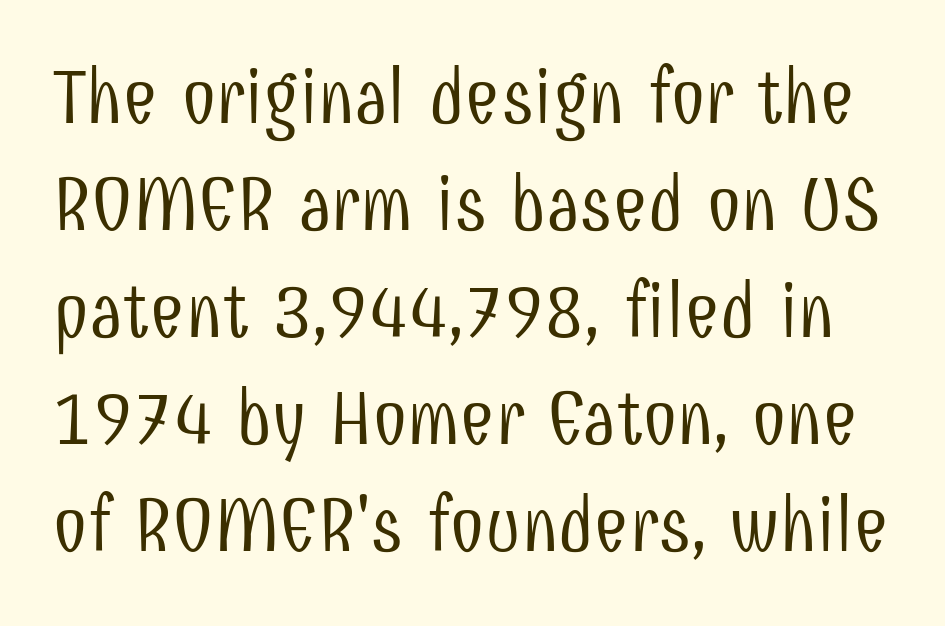
{"serif": "no", "italic": "no", "bold": "no", "weight": "light", "width": "condensed", "stroke_contrast": "low", "x_height": "medium", "monospaced": "no", "underline": "no", "line_spacing": "normal", "line_spacing_ratio": 1.39, "letter_spacing": "normal", "letter_spacing_em": 0.0, "glyph_px": 77}
